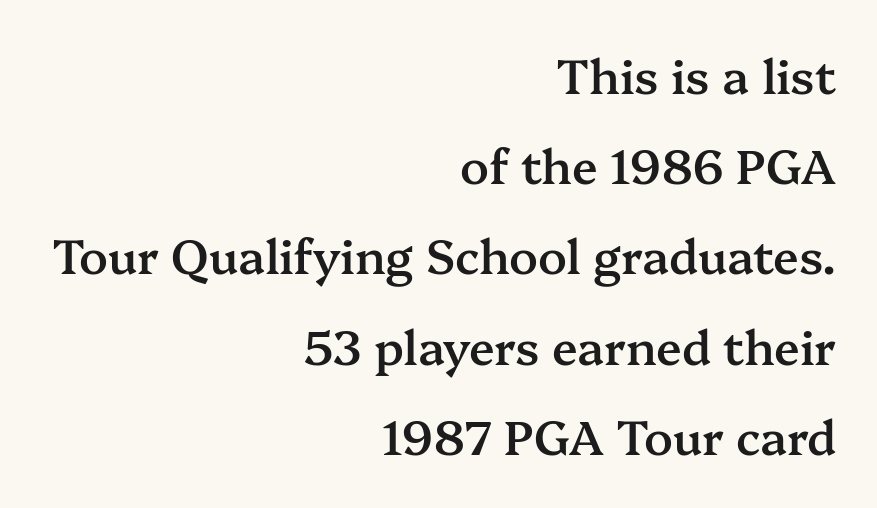
The image shows 47 px semibold serif type, upright; set right-aligned, loose line spacing (1.92x), normal letter spacing, not underlined; medium stroke contrast and a medium x-height.
